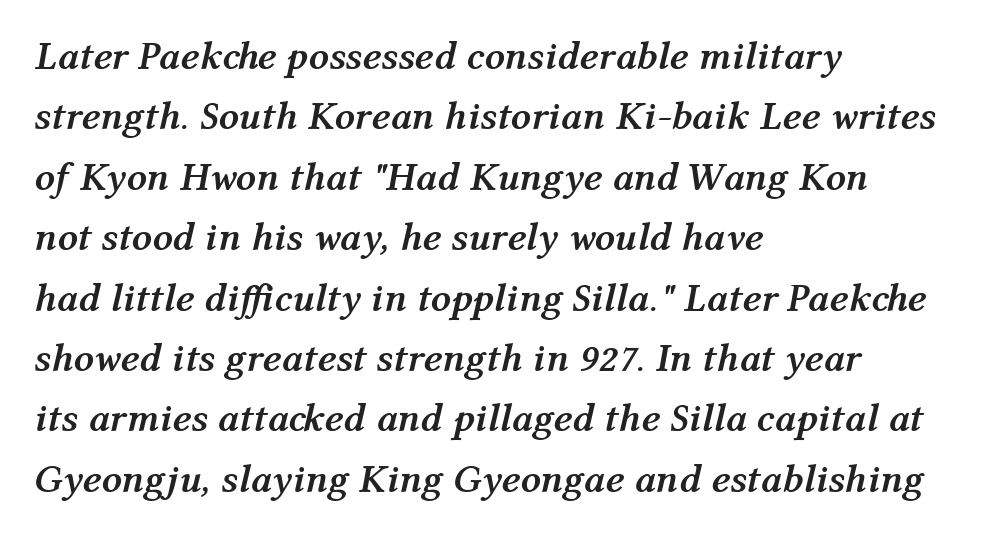
The axis of the letterforms is tilted away from vertical. Any mark beneath the type? The region is blank. These words are printed bold, with thick strokes throughout. Look at the tracking — it's just the regular setting, nothing added. Does the copy run flush right? No — it runs flush left. The lines sit at an ordinary, default distance from one another.
